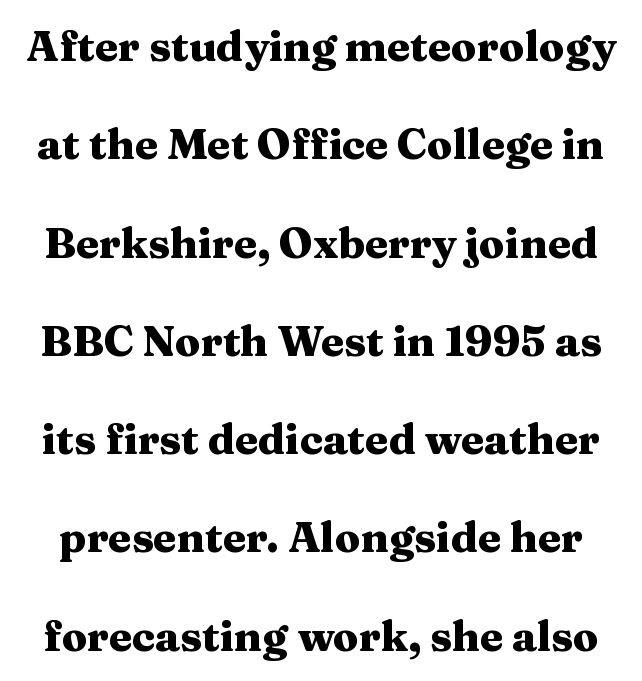
{"serif": "yes", "italic": "no", "bold": "yes", "weight": "heavy", "width": "wide", "stroke_contrast": "medium", "x_height": "medium", "monospaced": "no", "underline": "no", "line_spacing": "loose", "line_spacing_ratio": 2.34, "letter_spacing": "normal", "letter_spacing_em": 0.0, "glyph_px": 42}
